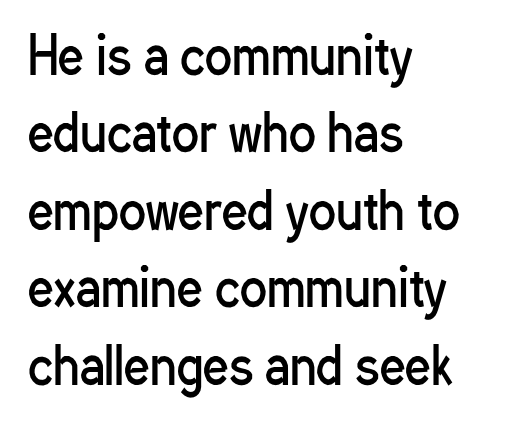
Q: Is the text bold? A: No.
Q: Is the text italic (slanted)? A: No, it is upright.
Q: Is the typeface a serif or a sans-serif typeface? A: Sans-serif.
Q: Is the text underlined? A: No.
Q: How is the paragraph aligned? A: Left-aligned.
Q: Is the spacing between letters normal or unusually wide? A: Normal.
Q: Is the spacing between lines tight, normal or loose? A: Normal.
Q: Width (condensed, normal, or wide)? A: Condensed.
Q: Stroke contrast? A: Low.
Q: x-height? A: Medium.
Q: Monospaced? A: No.
